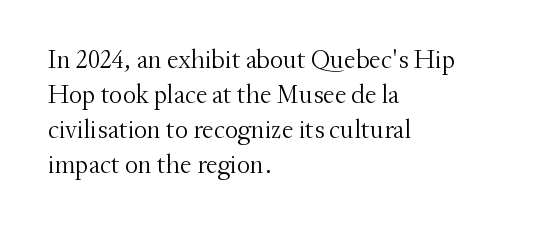
How are the letters spaced? Ordinarily, with no added tracking. Has an underline been added? It has not. Honestly, the row spacing looks completely unremarkable. The font is comparable to plain body text, perhaps lighter. Visually the block forms a straight wall on the left and a jagged coastline on the right.
